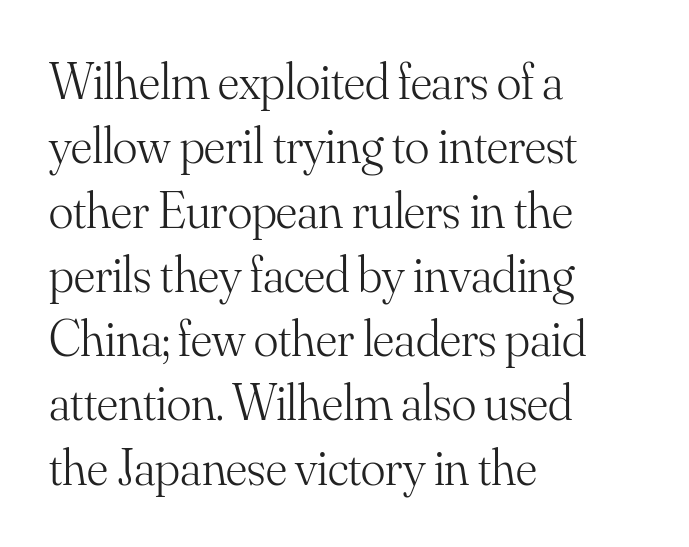
The rendering shows small feet on the letterforms — a serif design. No word sits above an underline. Is this a heavy cut? Hardly; it is regular or lighter. Each new line begins a customary step beneath the previous one.
